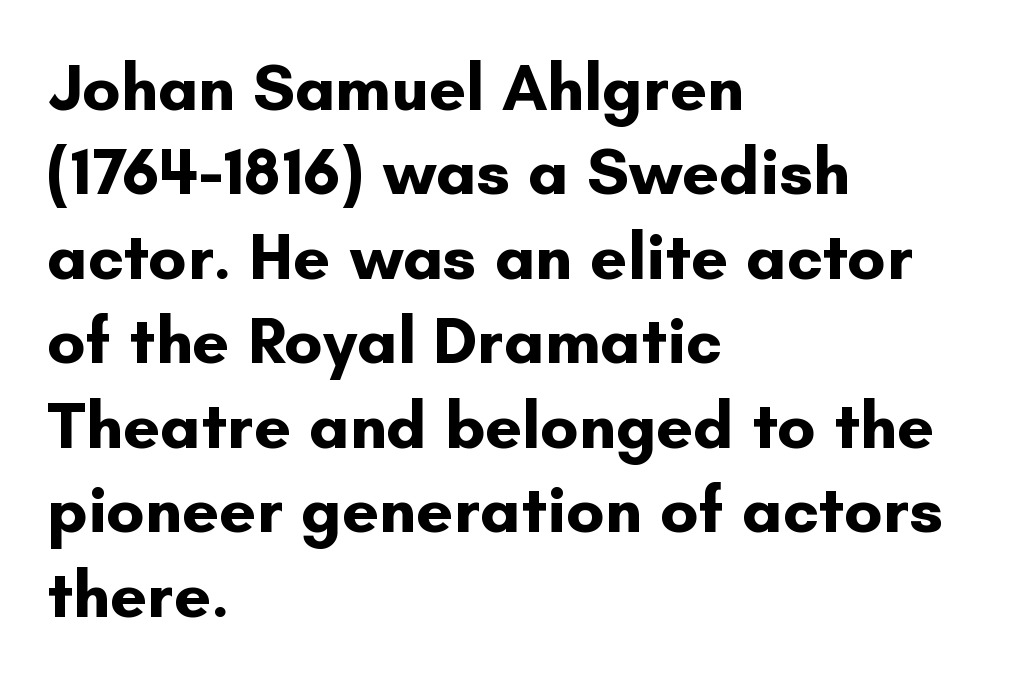
{"serif": "no", "italic": "no", "bold": "yes", "weight": "bold", "width": "normal", "stroke_contrast": "low", "x_height": "small", "monospaced": "no", "underline": "no", "align": "left", "line_spacing": "normal", "line_spacing_ratio": 1.28, "letter_spacing": "normal", "letter_spacing_em": 0.0, "glyph_px": 66}
